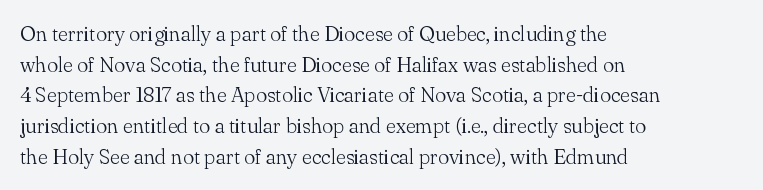
The strip under each line holds only bare page. The lines in this sample share a left origin and differ only in where they stop. The block of text has a typical density, with ordinary space between rows. A typesetter would call this zero additional tracking. Each stroke keeps to a modest, everyday thickness or less. Style check: upright.
